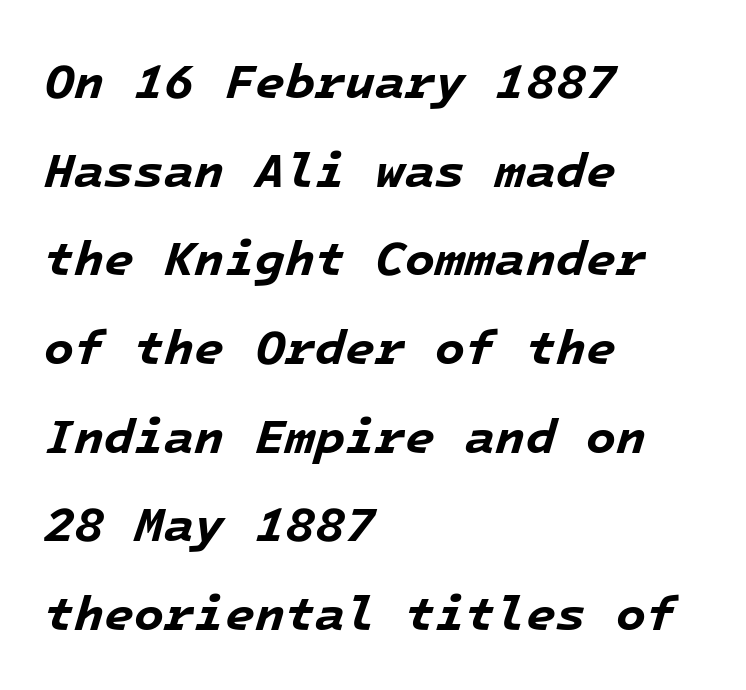
It's the slanting kind of type. A clean baseline with only descenders dipping below it. Teacher's note: observe the even left margin — that is flush-left alignment. Heft: maximum for text — a bold. A typesetter would call this monospace, since all characters share one set width. This sample uses plain, unmodified letter spacing.
